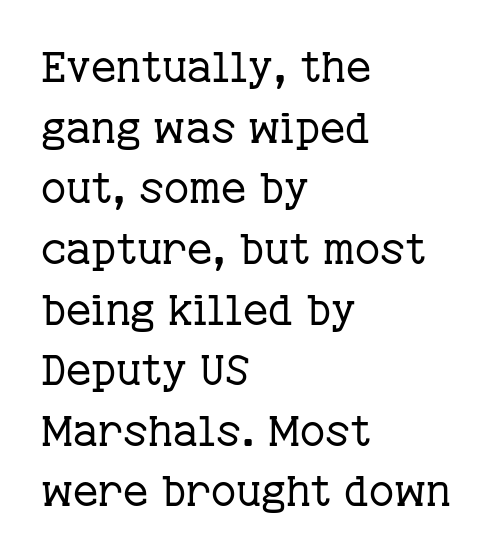
The image shows 43 px regular-weight serif type, upright; set left-aligned, normal line spacing (1.41x), normal letter spacing, not underlined; low stroke contrast and a medium x-height.
